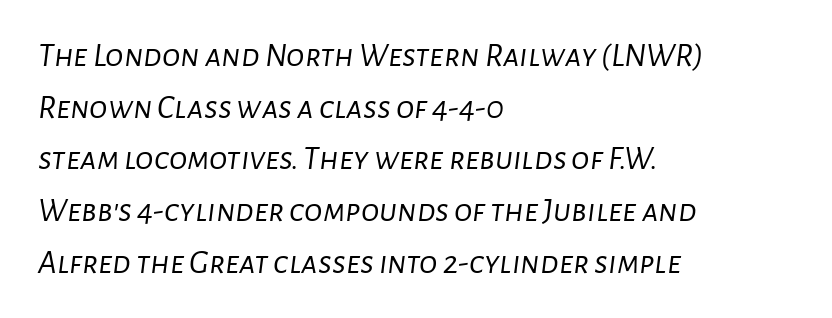
Q: Is the text bold? A: No.
Q: Is the text italic (slanted)? A: Yes, it leans right by about 7 degrees.
Q: Is the text underlined? A: No.
Q: How is the paragraph aligned? A: Left-aligned.
Q: Is the spacing between letters normal or unusually wide? A: Normal.
Q: Is the spacing between lines tight, normal or loose? A: Normal.
Q: Width (condensed, normal, or wide)? A: Normal.
Q: Stroke contrast? A: Low.
Q: x-height? A: Medium.
Q: Monospaced? A: No.
